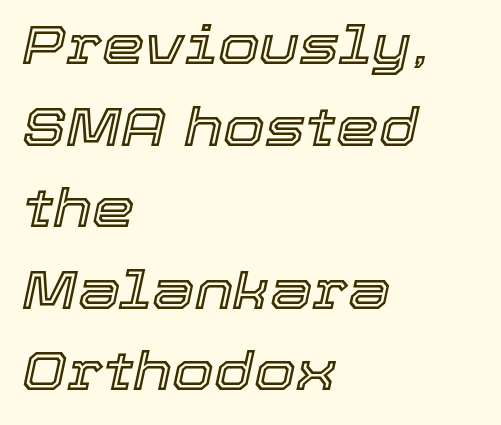
The image shows 54 px text type, italic (leaning right); set left-aligned, normal line spacing (1.51x), normal letter spacing, not underlined; a medium x-height.
